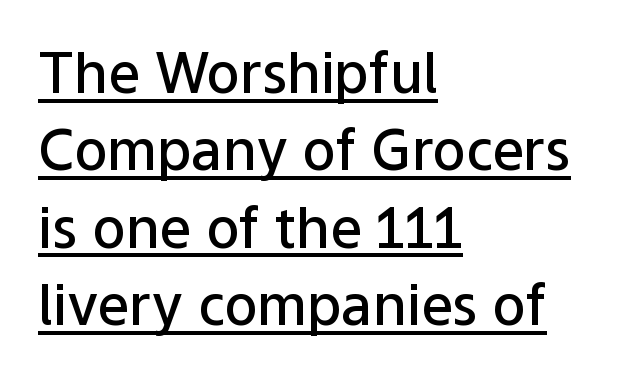
Q: Is the text bold? A: Semi-bold.
Q: Is the text italic (slanted)? A: No, it is upright.
Q: Is the typeface a serif or a sans-serif typeface? A: Sans-serif.
Q: Is the text underlined? A: Yes.
Q: How is the paragraph aligned? A: Left-aligned.
Q: Is the spacing between letters normal or unusually wide? A: Normal.
Q: Is the spacing between lines tight, normal or loose? A: Normal.
Q: Width (condensed, normal, or wide)? A: Normal.
Q: Stroke contrast? A: Low.
Q: x-height? A: Medium.
Q: Monospaced? A: No.
